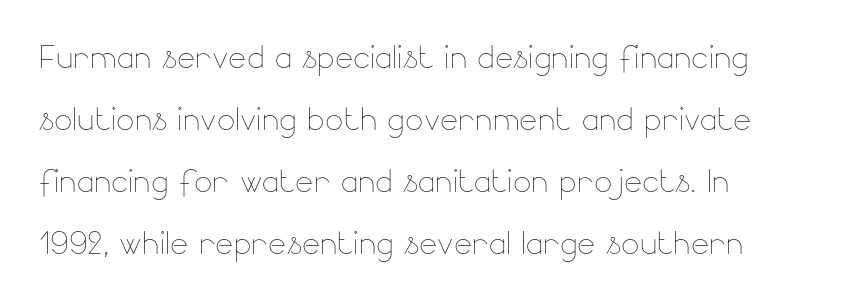
{"italic": "no", "bold": "no", "weight": "thin", "width": "normal", "stroke_contrast": "low", "x_height": "small", "monospaced": "no", "underline": "no", "align": "left", "line_spacing": "normal", "line_spacing_ratio": 1.44, "letter_spacing": "normal", "letter_spacing_em": 0.0, "glyph_px": 43}
